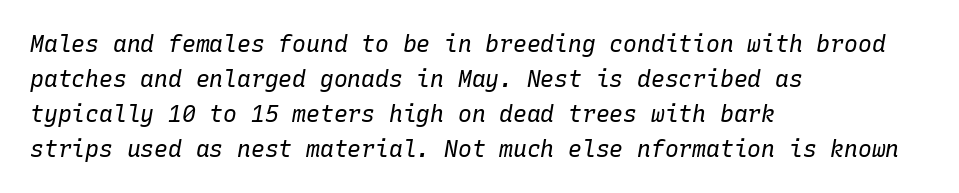
Q: Is the text bold? A: No.
Q: Is the text italic (slanted)? A: Yes, it leans right by about 10 degrees.
Q: Is the text underlined? A: No.
Q: How is the paragraph aligned? A: Left-aligned.
Q: Is the spacing between letters normal or unusually wide? A: Normal.
Q: Is the spacing between lines tight, normal or loose? A: Normal.
